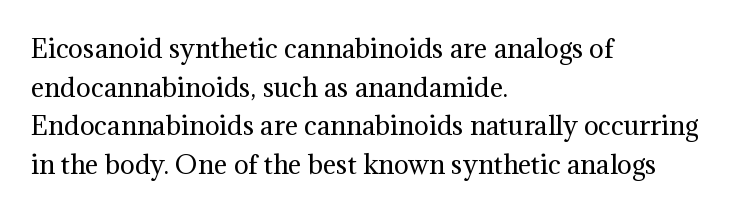
{"italic": "no", "bold": "no", "underline": "no", "align": "left", "line_spacing": "normal", "line_spacing_ratio": 1.55, "letter_spacing": "normal", "letter_spacing_em": 0.0, "glyph_px": 25}
